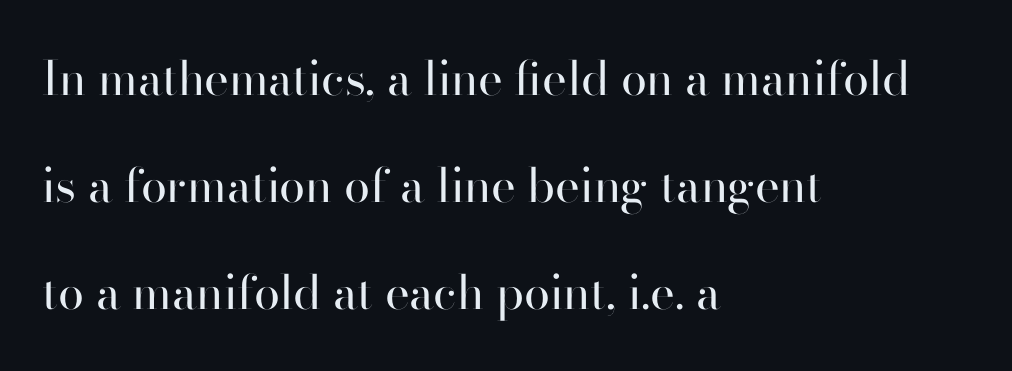
{"serif": "no", "italic": "no", "bold": "no", "weight": "regular", "width": "normal", "stroke_contrast": "high", "x_height": "small", "monospaced": "no", "underline": "no", "align": "left", "line_spacing": "loose", "line_spacing_ratio": 2.28, "letter_spacing": "normal", "letter_spacing_em": 0.0, "glyph_px": 47}
